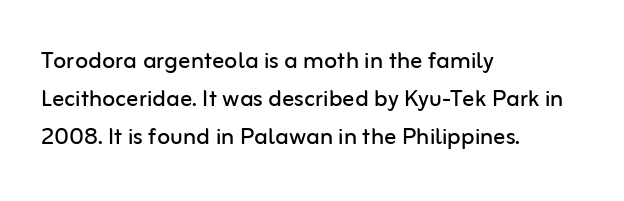
Q: Is the text bold? A: No.
Q: Is the text italic (slanted)? A: No, it is upright.
Q: Is the typeface a serif or a sans-serif typeface? A: Sans-serif.
Q: Is the text underlined? A: No.
Q: How is the paragraph aligned? A: Left-aligned.
Q: Is the spacing between letters normal or unusually wide? A: Normal.
Q: Is the spacing between lines tight, normal or loose? A: Normal.
Q: Width (condensed, normal, or wide)? A: Normal.
Q: Stroke contrast? A: Low.
Q: x-height? A: Medium.
Q: Monospaced? A: No.
